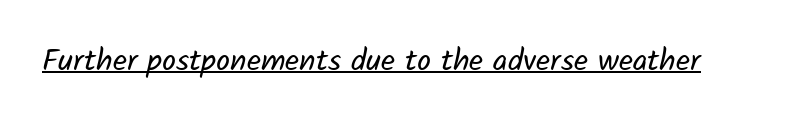
Q: Is the text bold? A: No.
Q: Is the typeface a serif or a sans-serif typeface? A: Sans-serif.
Q: Is the text underlined? A: Yes.
Q: Is the spacing between letters normal or unusually wide? A: Normal.
Q: Width (condensed, normal, or wide)? A: Normal.
Q: Stroke contrast? A: Low.
Q: x-height? A: Medium.
Q: Monospaced? A: No.
